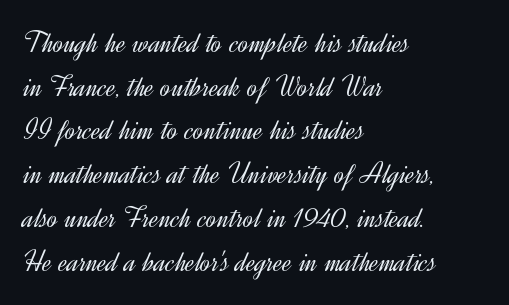
Q: Is the text bold? A: No.
Q: Is the text italic (slanted)? A: Yes.
Q: Is the typeface a serif or a sans-serif typeface? A: Sans-serif.
Q: Is the text underlined? A: No.
Q: How is the paragraph aligned? A: Left-aligned.
Q: Is the spacing between letters normal or unusually wide? A: Normal.
Q: Is the spacing between lines tight, normal or loose? A: Normal.
Q: Width (condensed, normal, or wide)? A: Normal.
Q: x-height? A: Small.
Q: Monospaced? A: No.
